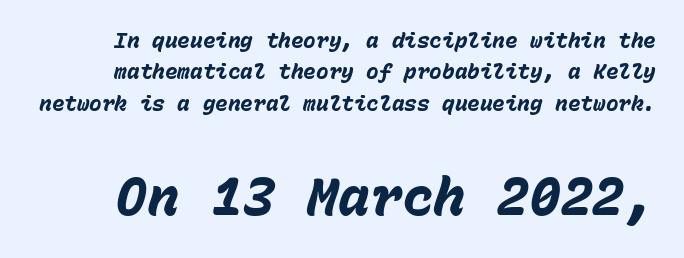
The image shows 53 px heavy type, italic (leaning right), monospaced; set normal line spacing (1.49x), normal letter spacing, not underlined; the second (bottom) block is 2.52x larger; low stroke contrast and a medium x-height.
